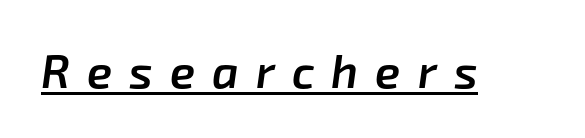
Check the space under the baseline: a stroke is drawn there. These lines are rendered in a variable-pitch font. Italic? Definitely — the glyphs are oblique. The line texture is sparse and dotted thanks to wide tracking. How heavy is the stroke? Medium-heavy — a semibold, shy of bold.
